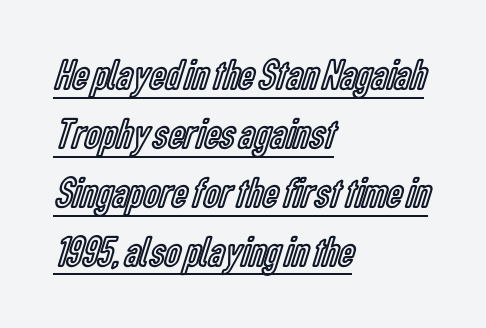
Leading: standard. A typographer would call this underscored text. Think of a printed novel: that variable character pitch is what you see here. The letters sit at their default tracking, neither squeezed nor spread.
